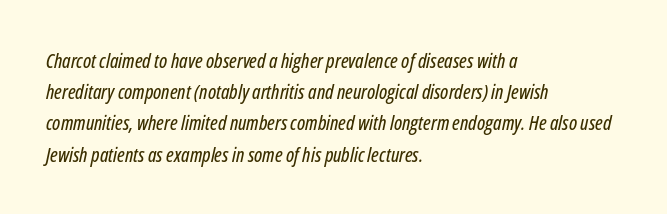
{"italic": "yes", "lean": "right", "slant_degrees": 12, "underline": "no", "align": "left", "line_spacing": "normal", "line_spacing_ratio": 1.56, "letter_spacing": "normal", "letter_spacing_em": 0.0, "glyph_px": 20}
